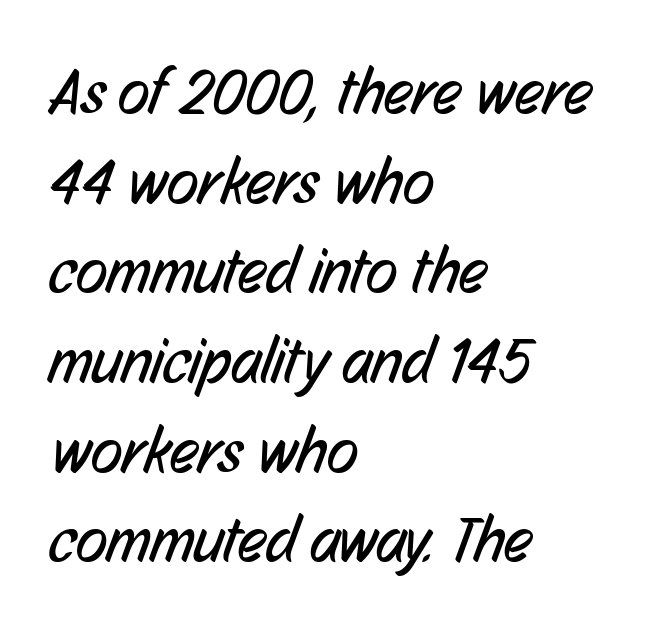
The image shows 65 px regular-weight, condensed sans-serif type; set left-aligned, normal line spacing (1.38x), normal letter spacing, not underlined; low stroke contrast and a medium x-height.
